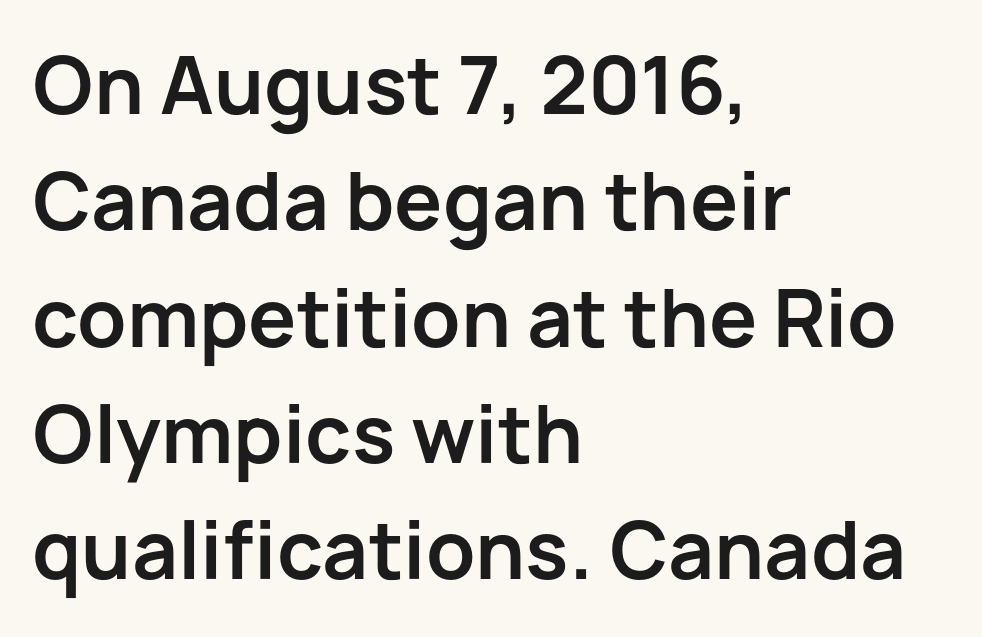
The image shows 77 px bold sans-serif type, upright; set left-aligned, normal line spacing (1.51x), normal letter spacing, not underlined; low stroke contrast and a medium x-height.
